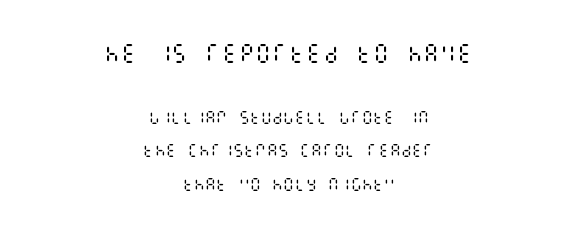
{"italic": "no", "bold": "no", "underline": "no", "align": "center", "line_spacing": "loose", "line_spacing_ratio": 2.39, "letter_spacing": "normal", "letter_spacing_em": 0.0, "larger_block": "first", "size_ratio": 1.5, "glyph_px": 21}
